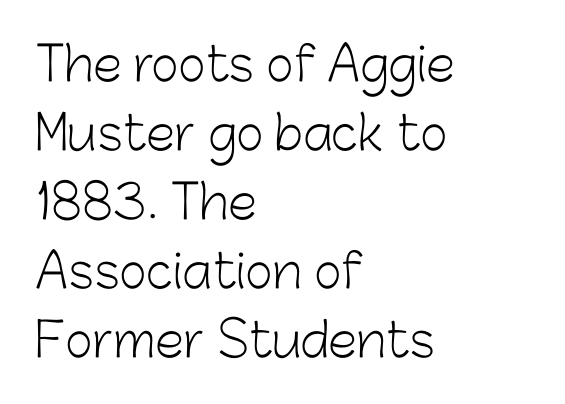
Q: Is the text bold? A: No.
Q: Is the text italic (slanted)? A: No, it is upright.
Q: Is the typeface a serif or a sans-serif typeface? A: Sans-serif.
Q: Is the text underlined? A: No.
Q: How is the paragraph aligned? A: Left-aligned.
Q: Is the spacing between letters normal or unusually wide? A: Normal.
Q: Is the spacing between lines tight, normal or loose? A: Normal.
Q: Width (condensed, normal, or wide)? A: Normal.
Q: Stroke contrast? A: Low.
Q: x-height? A: Medium.
Q: Monospaced? A: No.
